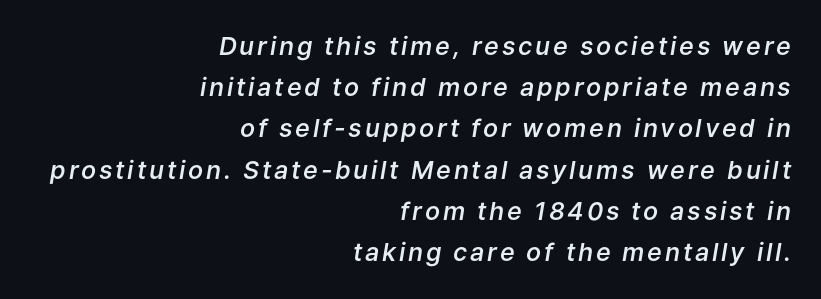
The image shows 25 px text type, italic (leaning right); set right-aligned, normal line spacing (1.65x), not underlined.
